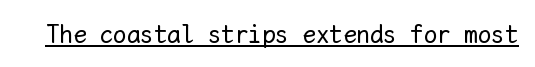
Vertical stems look standard width or narrower in stroke. This sample carries an underscore along the baseline area. Notice how the stems are strictly vertical — no italics here. Spacing between characters is what you'd get straight out of the box.
